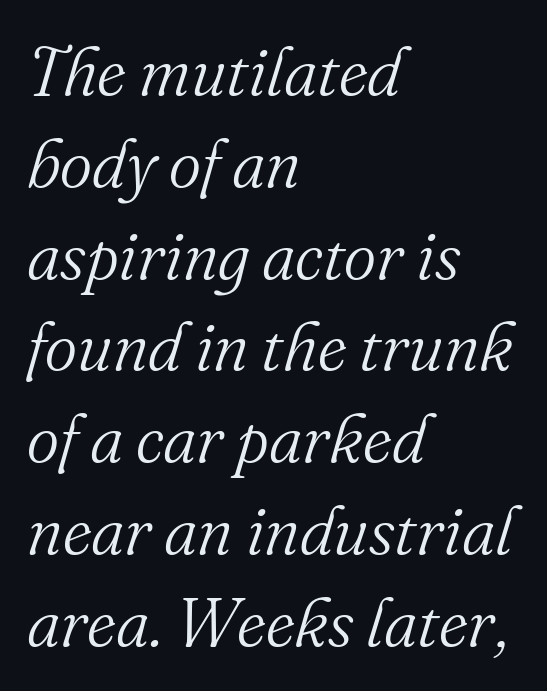
The image shows 69 px light serif type, italic (leaning right); set left-aligned, normal line spacing (1.33x), normal letter spacing, not underlined; medium stroke contrast and a small x-height.
